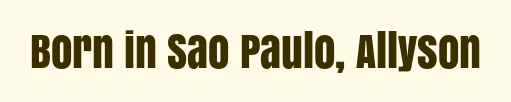
{"serif": "no", "italic": "no", "width": "condensed", "stroke_contrast": "low", "x_height": "large", "monospaced": "no", "underline": "no", "letter_spacing": "normal", "letter_spacing_em": 0.0, "glyph_px": 43}
